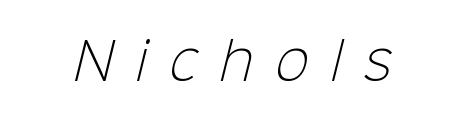
{"serif": "no", "bold": "no", "weight": "light", "width": "normal", "stroke_contrast": "low", "x_height": "medium", "monospaced": "no", "underline": "no", "letter_spacing": "wide", "letter_spacing_em": 0.45, "glyph_px": 50}
